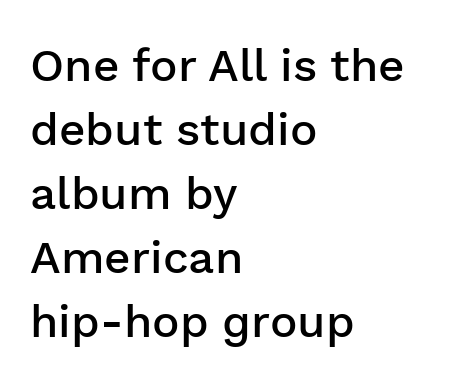
Typographically, this falls in the sans-serif category. A bare baseline throughout the passage. The lettering holds an erect, upright posture throughout. These lines are rendered in a variable-pitch font. Line beginnings align vertically; line endings do not. Spacing between characters is what you'd get straight out of the box.
